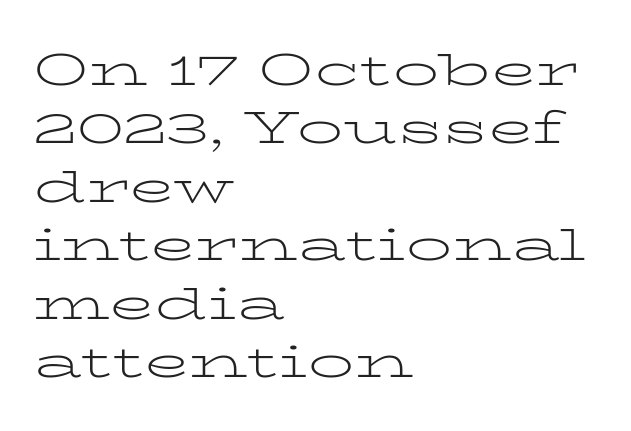
The specimen reads as upright at a glance. Horizontal alignment here is leftward, the default for most running prose. The passage shown stacks its lines at a standard gap. Rule under the text: the space is simply empty.
